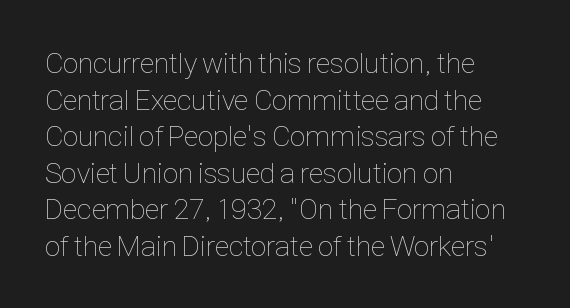
{"italic": "no", "bold": "no", "weight": "thin", "width": "condensed", "stroke_contrast": "low", "x_height": "medium", "monospaced": "no", "underline": "no", "align": "left", "line_spacing": "normal", "line_spacing_ratio": 1.26, "letter_spacing": "normal", "letter_spacing_em": 0.0, "glyph_px": 29}
